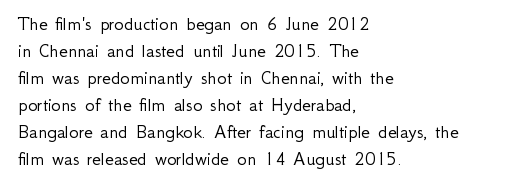
This sample uses an upright cut, with every glyph sitting square on the baseline. Reading down the column, the eye jumps a familiar distance to each next line. The horizontal fit of the characters is conventional and even. This is not heavy type; no bold has been used.
